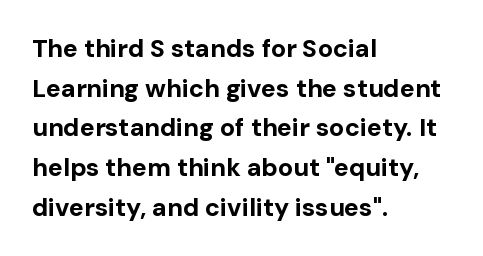
The words here are not underlined. Glyph-to-glyph distance matches everyday printed text. The rows are spaced the way most documents space them. The lettering holds an erect, upright posture throughout. Heavy-handed strokes throughout: this text is bold. Which margin do the lines hug? The left one — the right edge is uneven.
